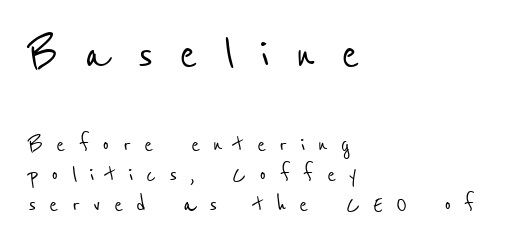
Q: Is the typeface a serif or a sans-serif typeface? A: Sans-serif.
Q: Is the text underlined? A: No.
Q: How is the paragraph aligned? A: Left-aligned.
Q: Is the spacing between letters normal or unusually wide? A: Unusually wide.
Q: Is the spacing between lines tight, normal or loose? A: Tight.
Q: Which block of text is set in a larger size, the first (top) or the second (bottom)? A: The first (top) one.
Q: Width (condensed, normal, or wide)? A: Condensed.
Q: Stroke contrast? A: Low.
Q: x-height? A: Medium.
Q: Monospaced? A: No.
